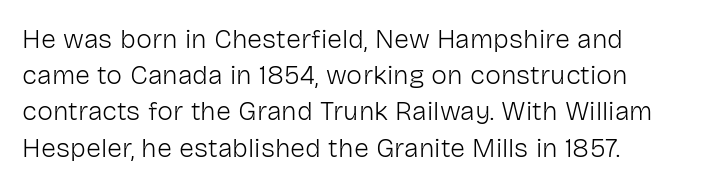
{"italic": "no", "bold": "no", "underline": "no", "align": "left", "line_spacing": "normal", "line_spacing_ratio": 1.34, "letter_spacing": "normal", "letter_spacing_em": 0.0, "glyph_px": 27}
